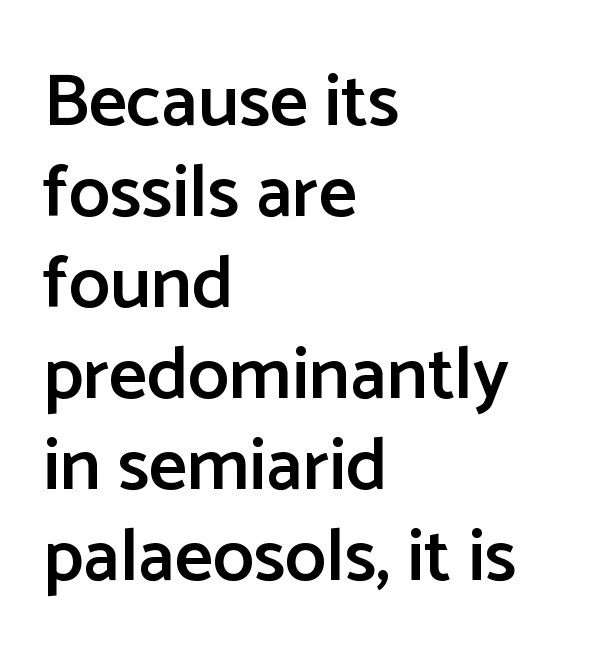
{"serif": "no", "italic": "no", "bold": "semi", "weight": "semibold", "width": "normal", "stroke_contrast": "low", "x_height": "medium", "monospaced": "no", "underline": "no", "align": "left", "line_spacing_ratio": 1.23, "letter_spacing": "normal", "letter_spacing_em": 0.0, "glyph_px": 74}
